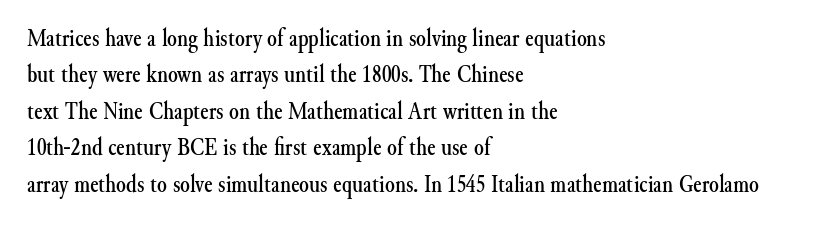
{"italic": "no", "underline": "no", "align": "left", "line_spacing": "normal", "line_spacing_ratio": 1.46, "letter_spacing": "normal", "letter_spacing_em": 0.0, "glyph_px": 25}
